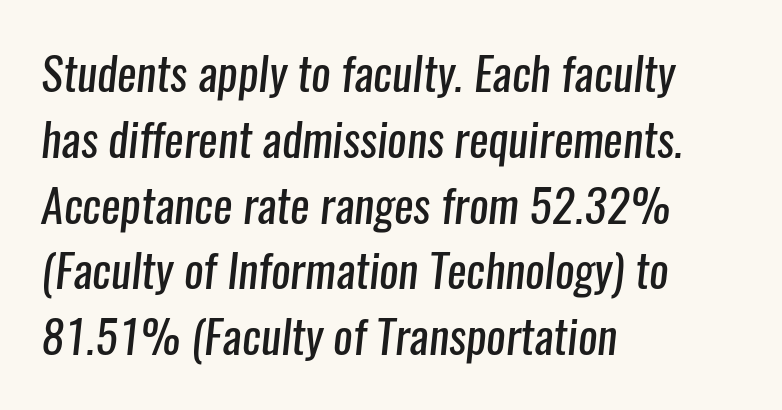
The image shows 46 px regular-weight, condensed sans-serif type; set left-aligned, normal line spacing (1.43x), normal letter spacing, not underlined; low stroke contrast and a medium x-height.
